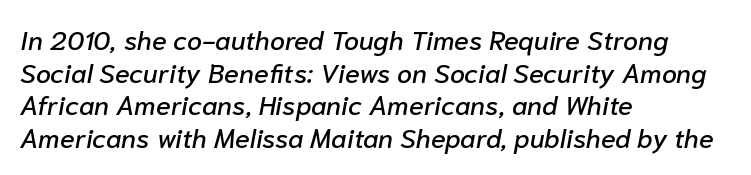
Q: Is the text italic (slanted)? A: Yes, it leans right by about 10 degrees.
Q: Is the text underlined? A: No.
Q: How is the paragraph aligned? A: Left-aligned.
Q: Is the spacing between letters normal or unusually wide? A: Normal.
